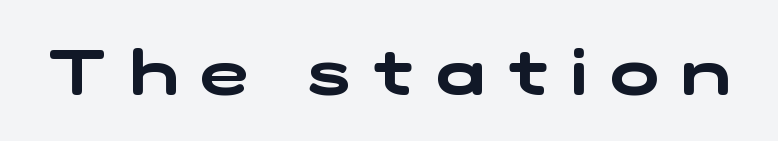
Q: Is the typeface a serif or a sans-serif typeface? A: Sans-serif.
Q: Is the text underlined? A: No.
Q: Is the spacing between letters normal or unusually wide? A: Unusually wide.
Q: Width (condensed, normal, or wide)? A: Wide.
Q: Stroke contrast? A: Low.
Q: x-height? A: Medium.
Q: Monospaced? A: No.
